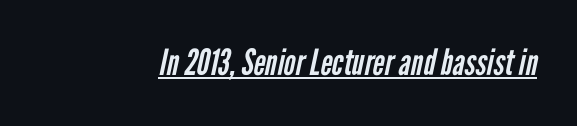
The image shows 36 px regular-weight, condensed sans-serif type; set normal letter spacing, underlined; low stroke contrast and a medium x-height.
